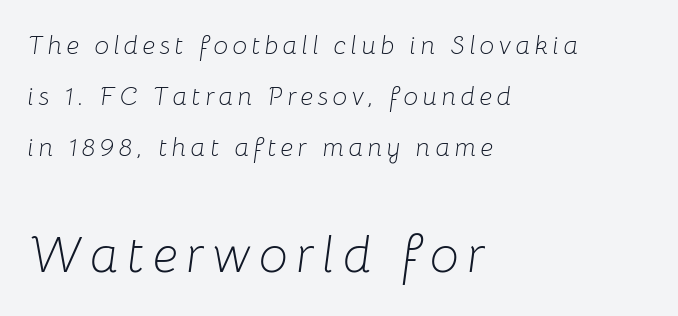
The image shows 51 px light type, italic (leaning right); set left-aligned, loose line spacing (1.97x), not underlined; the second (bottom) block is 1.96x larger; low stroke contrast and a medium x-height.
